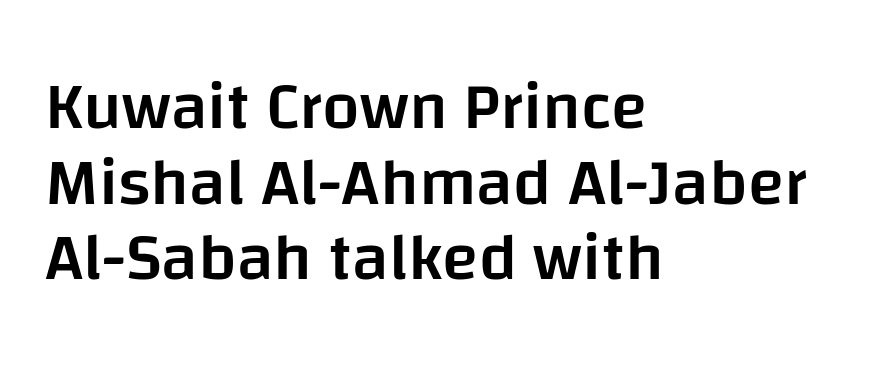
{"serif": "no", "italic": "no", "bold": "semi", "weight": "semibold", "width": "normal", "stroke_contrast": "low", "x_height": "large", "monospaced": "no", "underline": "no", "align": "left", "line_spacing": "tight", "line_spacing_ratio": 1.13, "letter_spacing": "normal", "letter_spacing_em": 0.0, "glyph_px": 67}
